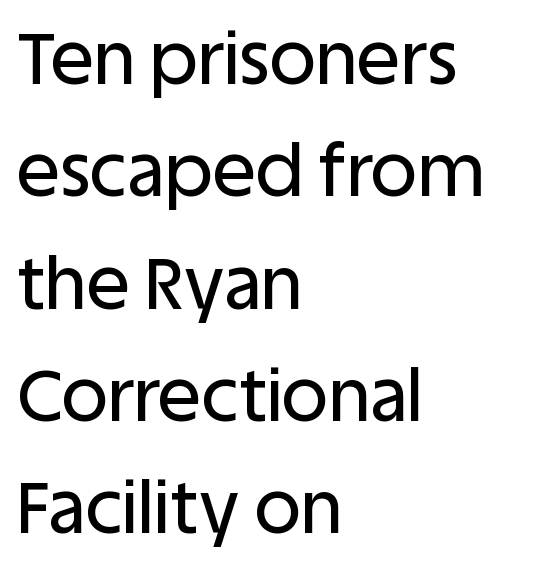
Q: Is the text italic (slanted)? A: No, it is upright.
Q: Is the typeface a serif or a sans-serif typeface? A: Sans-serif.
Q: Is the text underlined? A: No.
Q: How is the paragraph aligned? A: Left-aligned.
Q: Is the spacing between letters normal or unusually wide? A: Normal.
Q: Is the spacing between lines tight, normal or loose? A: Normal.
Q: Width (condensed, normal, or wide)? A: Normal.
Q: Stroke contrast? A: Low.
Q: x-height? A: Large.
Q: Monospaced? A: No.
